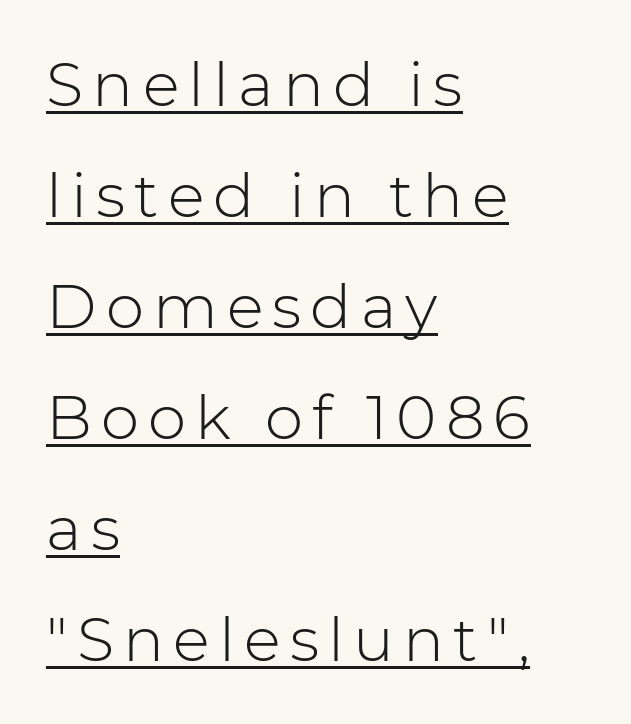
The image shows 61 px light sans-serif type, upright; set left-aligned, line spacing 1.82x, underlined; low stroke contrast and a medium x-height.
